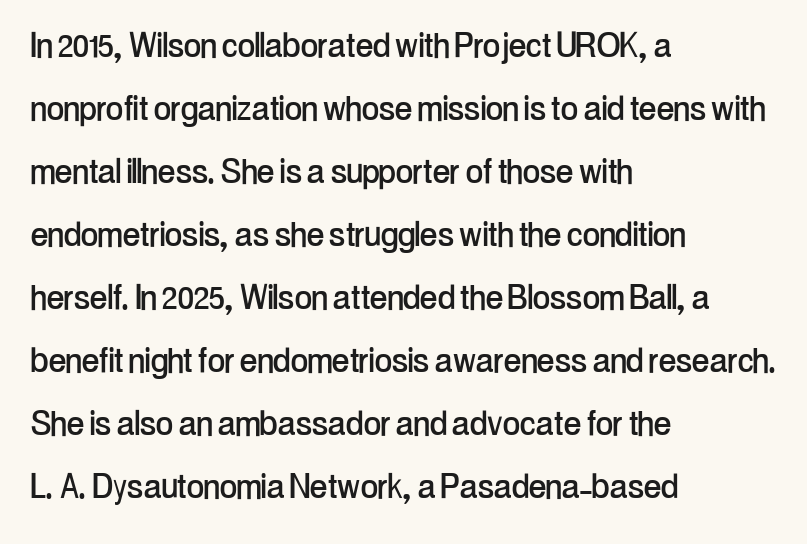
Q: Is the text italic (slanted)? A: No, it is upright.
Q: Is the typeface a serif or a sans-serif typeface? A: Sans-serif.
Q: Is the text underlined? A: No.
Q: How is the paragraph aligned? A: Left-aligned.
Q: Is the spacing between letters normal or unusually wide? A: Normal.
Q: Is the spacing between lines tight, normal or loose? A: Normal.
Q: Width (condensed, normal, or wide)? A: Condensed.
Q: Stroke contrast? A: Low.
Q: x-height? A: Medium.
Q: Monospaced? A: No.
